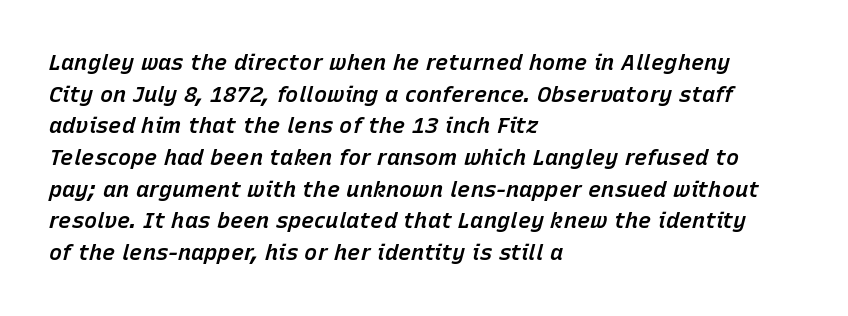
{"italic": "yes", "lean": "right", "slant_degrees": 15, "bold": "semi", "underline": "no", "align": "left", "line_spacing": "normal", "line_spacing_ratio": 1.44, "letter_spacing": "normal", "letter_spacing_em": 0.0, "glyph_px": 22}
